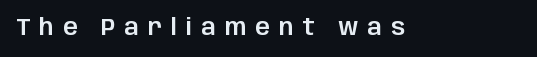
{"italic": "no", "underline": "no", "letter_spacing": "wide", "letter_spacing_em": 0.39, "glyph_px": 23}
